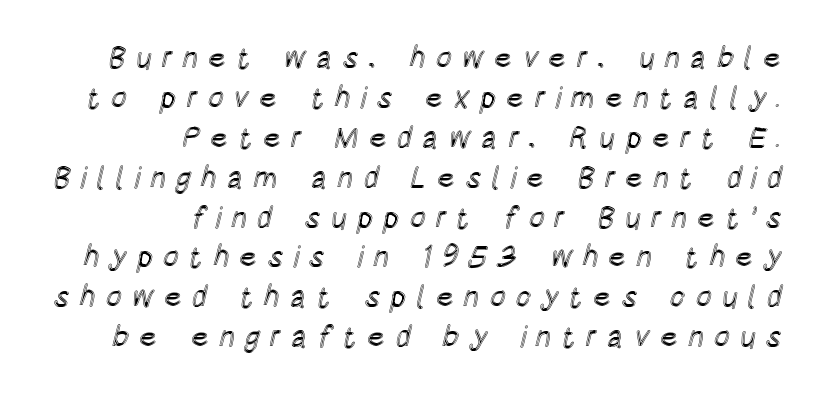
Q: Is the text italic (slanted)? A: Yes.
Q: Is the text underlined? A: No.
Q: How is the paragraph aligned? A: Right-aligned.
Q: Is the spacing between letters normal or unusually wide? A: Unusually wide.
Q: Is the spacing between lines tight, normal or loose? A: Normal.
Q: Width (condensed, normal, or wide)? A: Condensed.
Q: x-height? A: Large.
Q: Monospaced? A: No.
